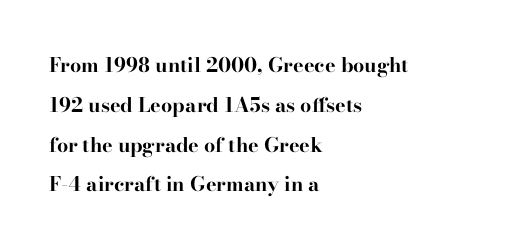
Q: Is the text bold? A: Yes.
Q: Is the text italic (slanted)? A: No, it is upright.
Q: Is the text underlined? A: No.
Q: How is the paragraph aligned? A: Left-aligned.
Q: Is the spacing between letters normal or unusually wide? A: Normal.
Q: Is the spacing between lines tight, normal or loose? A: Loose.
